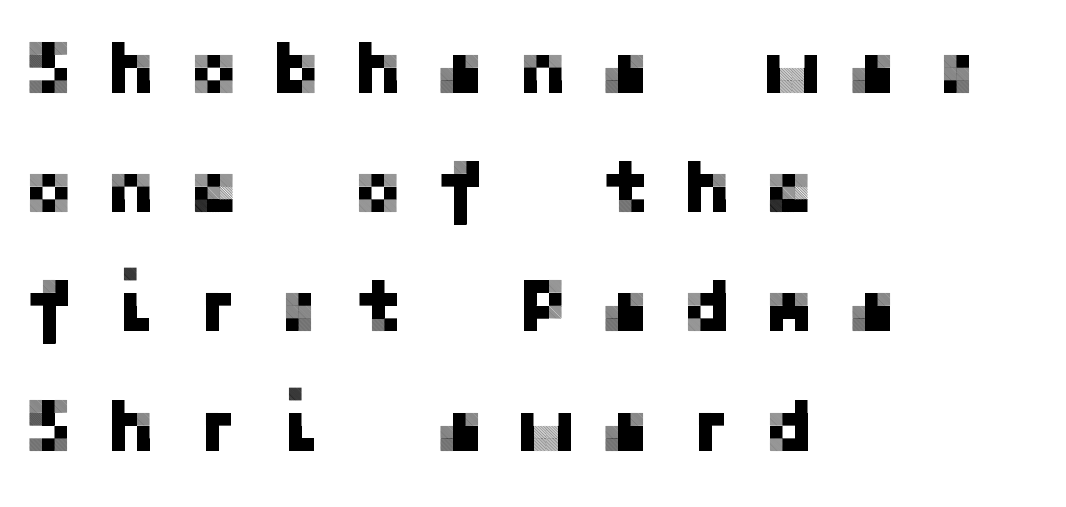
Q: Is the text italic (slanted)? A: No, it is upright.
Q: Is the typeface a serif or a sans-serif typeface? A: Sans-serif.
Q: Is the text underlined? A: No.
Q: How is the paragraph aligned? A: Left-aligned.
Q: Is the spacing between letters normal or unusually wide? A: Unusually wide.
Q: Is the spacing between lines tight, normal or loose? A: Normal.
Q: Width (condensed, normal, or wide)? A: Normal.
Q: Stroke contrast? A: Low.
Q: x-height? A: Medium.
